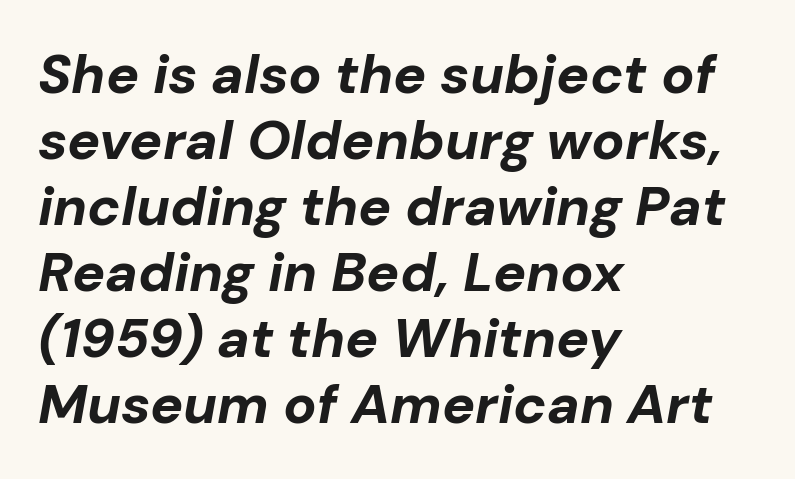
Does the copy run flush right? No — it runs flush left. Here the glyphs are tracked normally, forming tight word shapes. Looks like regular typesetting: each glyph gets only the width it needs. Compared with ordinary roman type, these characters are visibly tilted. Descenders are the only things crossing below the line. The characters look thick and weighty, a clear bold.
